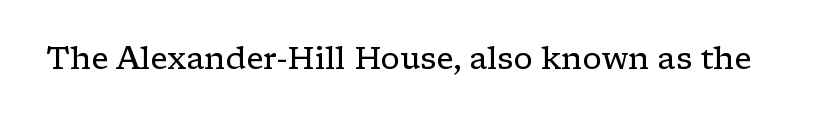
Character widths vary here, with narrow letters taking less room than wide ones. Only glyphs here, with clear space below each row. Little horizontal feet cap the strokes, marking this as serif type. Posture: vertical.
